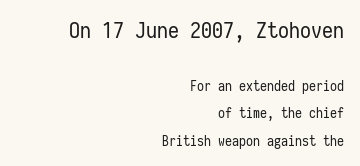
The image shows 22 px text type, upright; set right-aligned, loose line spacing (1.96x), normal letter spacing, not underlined; the first (top) block is 1.57x larger.
